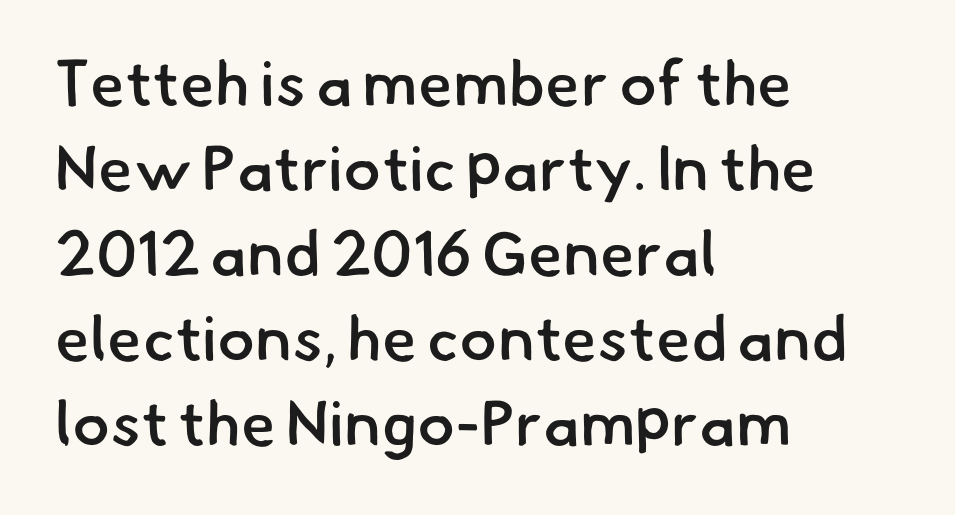
The image shows 63 px semibold sans-serif type; set left-aligned, normal line spacing (1.35x), normal letter spacing, not underlined; low stroke contrast and a small x-height.
